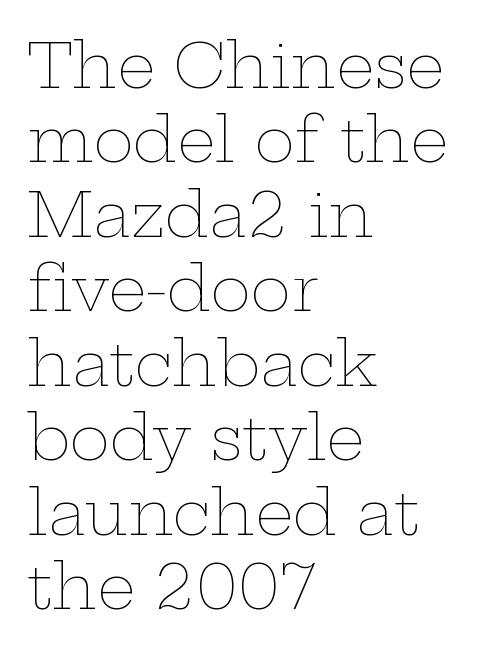
The image shows 61 px thin, wide type, upright; set left-aligned, line spacing 1.22x, normal letter spacing, not underlined; low stroke contrast and a medium x-height.
